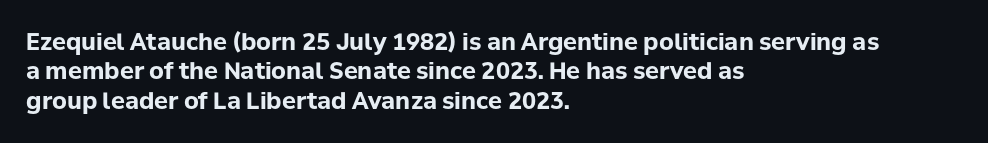
Q: Is the text bold? A: Yes.
Q: Is the text italic (slanted)? A: No, it is upright.
Q: Is the text underlined? A: No.
Q: How is the paragraph aligned? A: Left-aligned.
Q: Is the spacing between letters normal or unusually wide? A: Normal.
Q: Is the spacing between lines tight, normal or loose? A: Normal.
